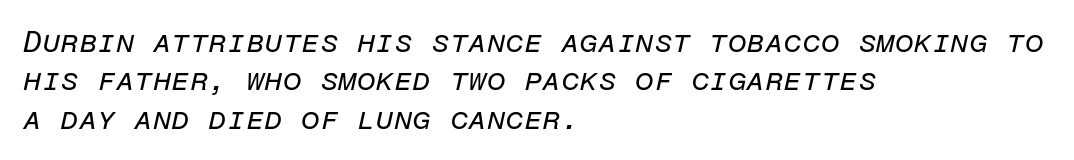
Q: Is the text bold? A: No.
Q: Is the text italic (slanted)? A: Yes, it leans right by about 12 degrees.
Q: Is the text underlined? A: No.
Q: How is the paragraph aligned? A: Left-aligned.
Q: Is the spacing between letters normal or unusually wide? A: Normal.
Q: Is the spacing between lines tight, normal or loose? A: Normal.
Q: Width (condensed, normal, or wide)? A: Normal.
Q: Stroke contrast? A: Low.
Q: x-height? A: Medium.
Q: Monospaced? A: Yes.
